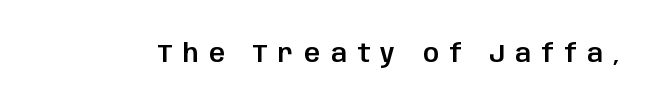
{"italic": "no", "underline": "no", "letter_spacing": "wide", "letter_spacing_em": 0.42, "glyph_px": 25}
